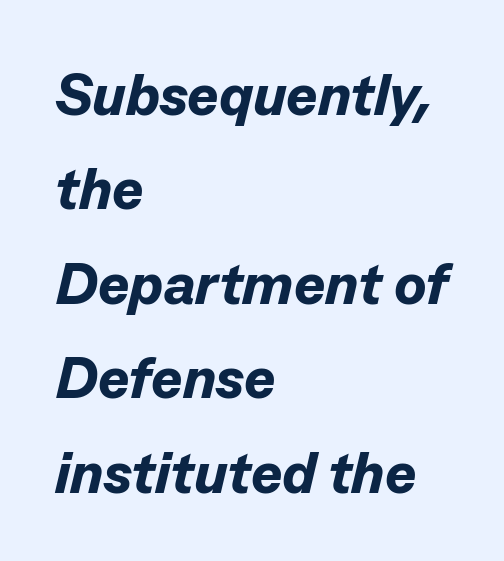
{"italic": "yes", "lean": "right", "slant_degrees": 13, "bold": "yes", "weight": "bold", "width": "normal", "stroke_contrast": "low", "x_height": "medium", "monospaced": "no", "underline": "no", "align": "left", "line_spacing": "normal", "line_spacing_ratio": 1.6, "letter_spacing": "normal", "letter_spacing_em": 0.0, "glyph_px": 59}
